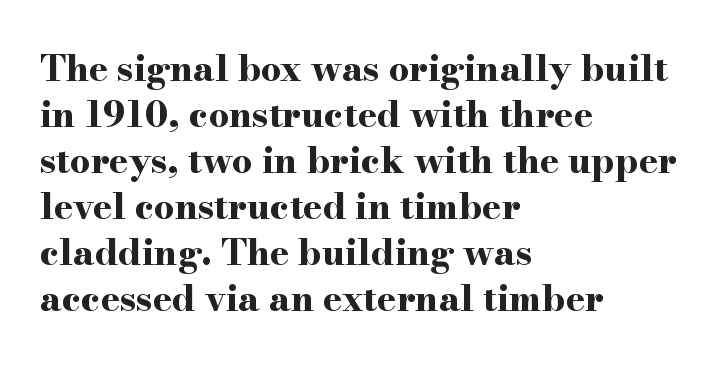
Q: Is the text bold? A: Yes.
Q: Is the text italic (slanted)? A: No, it is upright.
Q: Is the typeface a serif or a sans-serif typeface? A: Serif.
Q: Is the text underlined? A: No.
Q: How is the paragraph aligned? A: Left-aligned.
Q: Is the spacing between letters normal or unusually wide? A: Normal.
Q: Is the spacing between lines tight, normal or loose? A: Normal.
Q: Width (condensed, normal, or wide)? A: Wide.
Q: Stroke contrast? A: High.
Q: x-height? A: Small.
Q: Monospaced? A: No.
